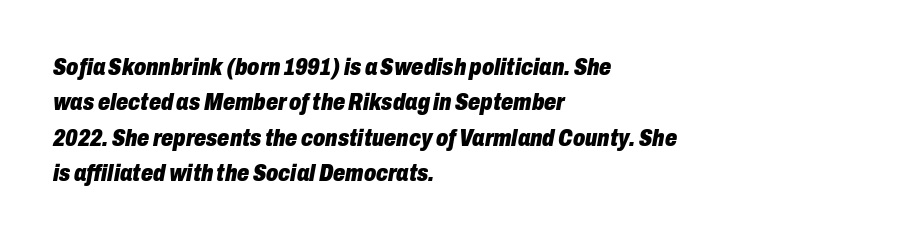
{"italic": "yes", "lean": "right", "slant_degrees": 10, "bold": "yes", "underline": "no", "align": "left", "line_spacing": "normal", "line_spacing_ratio": 1.47, "letter_spacing": "normal", "letter_spacing_em": 0.0, "glyph_px": 24}
